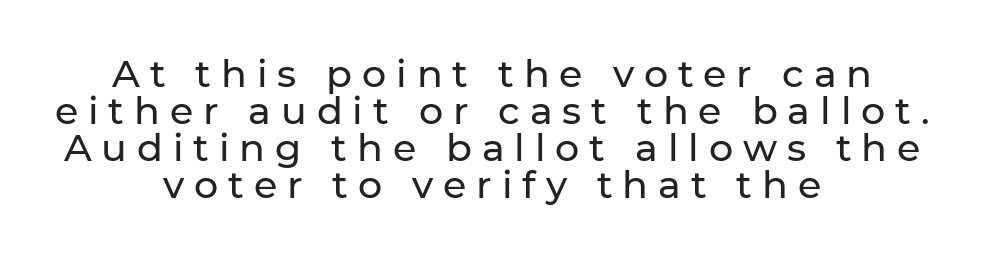
Q: Is the text italic (slanted)? A: No, it is upright.
Q: Is the typeface a serif or a sans-serif typeface? A: Sans-serif.
Q: Is the text underlined? A: No.
Q: How is the paragraph aligned? A: Centered.
Q: Is the spacing between letters normal or unusually wide? A: Unusually wide.
Q: Is the spacing between lines tight, normal or loose? A: Tight.
Q: Width (condensed, normal, or wide)? A: Normal.
Q: Stroke contrast? A: Low.
Q: x-height? A: Medium.
Q: Monospaced? A: No.
